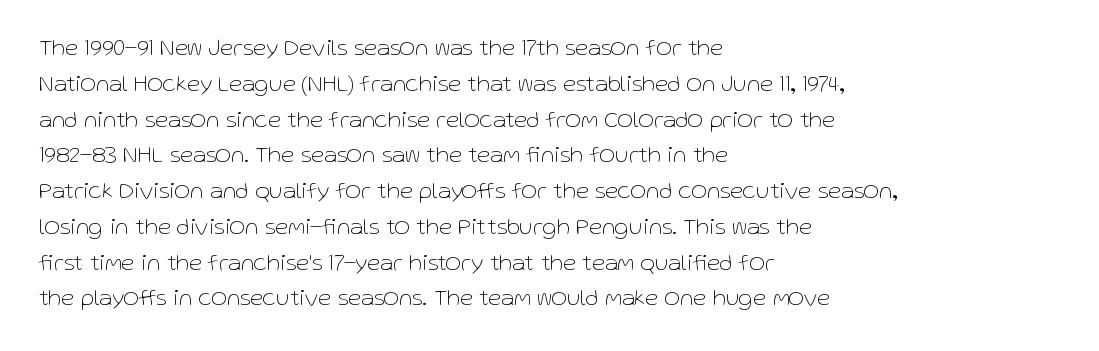
Q: Is the text bold? A: No.
Q: Is the text italic (slanted)? A: No, it is upright.
Q: Is the text underlined? A: No.
Q: How is the paragraph aligned? A: Left-aligned.
Q: Is the spacing between letters normal or unusually wide? A: Normal.
Q: Is the spacing between lines tight, normal or loose? A: Normal.
